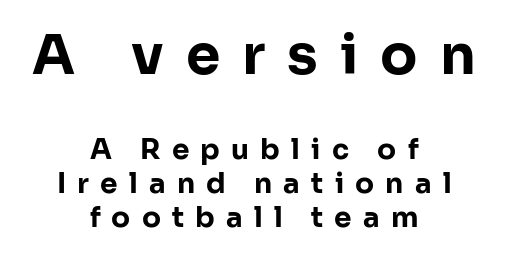
The image shows 55 px bold sans-serif type, upright; set centered, line spacing 1.22x, unusually wide letter spacing (+0.4 em), not underlined; the first (top) block is 1.96x larger; low stroke contrast and a medium x-height.
